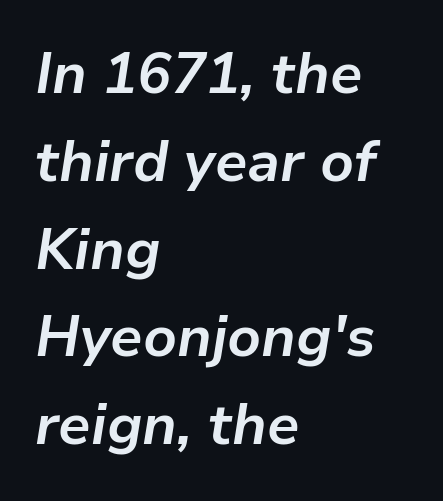
The image shows 57 px bold type, italic (leaning right); set left-aligned, normal line spacing (1.54x), normal letter spacing, not underlined; low stroke contrast and a medium x-height.
